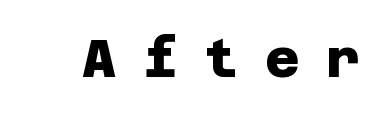
Q: Is the text bold? A: Yes.
Q: Is the typeface a serif or a sans-serif typeface? A: Sans-serif.
Q: Is the text underlined? A: No.
Q: Is the spacing between letters normal or unusually wide? A: Unusually wide.
Q: Width (condensed, normal, or wide)? A: Normal.
Q: Stroke contrast? A: Low.
Q: x-height? A: Large.
